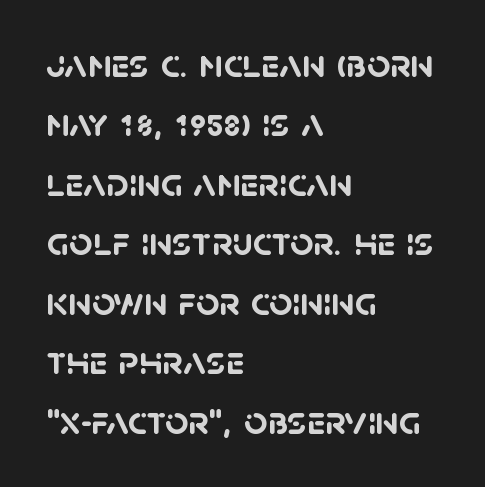
The image shows 41 px semibold sans-serif type; set left-aligned, normal line spacing (1.45x), normal letter spacing, not underlined; low stroke contrast and a large x-height.
